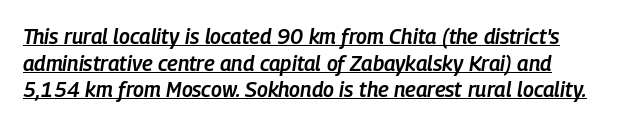
The letterforms sit shoulder to shoulder at normal distance. The letters are slanted; this is an italic face. Every word sits above its own underline. Line spacing here is normal. The strokes are fattened partway — semibold, not bold.
